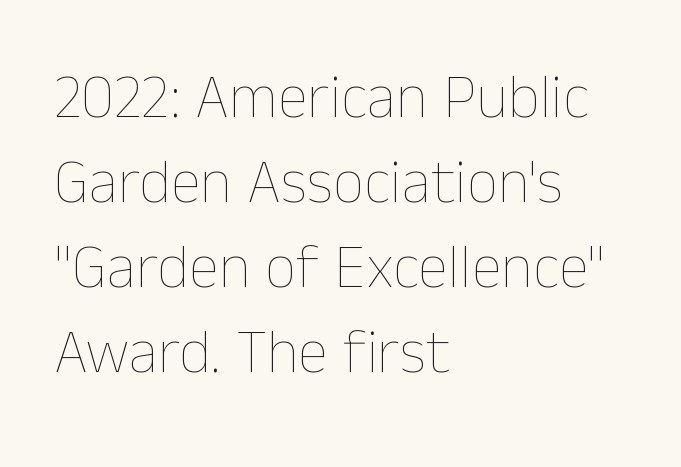
The image shows 62 px thin type, upright; set left-aligned, normal line spacing (1.37x), normal letter spacing, not underlined; low stroke contrast and a medium x-height.
